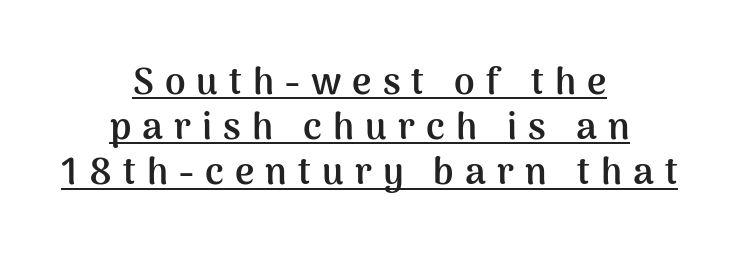
The image shows 37 px semibold sans-serif type, upright; set centered, line spacing 1.22x, unusually wide letter spacing (+0.3 em), underlined; medium stroke contrast and a medium x-height.
